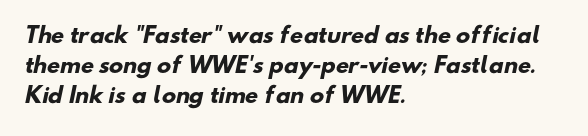
The image shows 21 px bold type; set left-aligned, normal line spacing (1.43x), normal letter spacing, not underlined.
